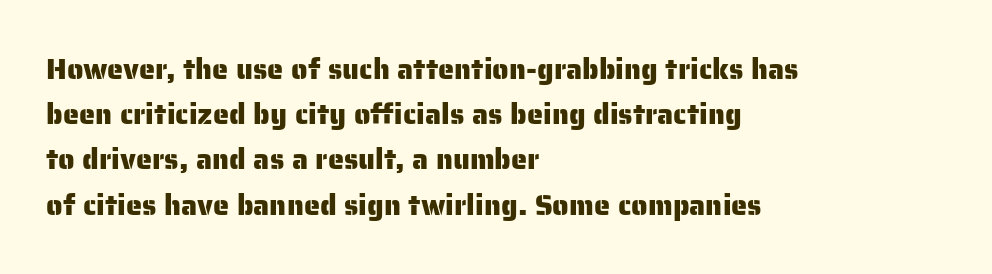
{"serif": "no", "italic": "no", "width": "normal", "stroke_contrast": "low", "x_height": "medium", "monospaced": "no", "underline": "no", "align": "left", "line_spacing": "normal", "line_spacing_ratio": 1.56, "letter_spacing": "normal", "letter_spacing_em": 0.0, "glyph_px": 29}
